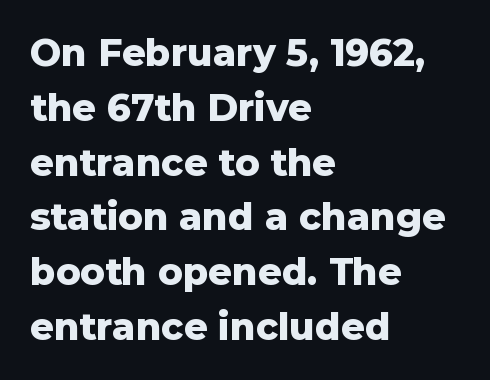
Q: Is the text bold? A: Yes.
Q: Is the text italic (slanted)? A: No, it is upright.
Q: Is the typeface a serif or a sans-serif typeface? A: Sans-serif.
Q: Is the text underlined? A: No.
Q: How is the paragraph aligned? A: Left-aligned.
Q: Is the spacing between letters normal or unusually wide? A: Normal.
Q: Is the spacing between lines tight, normal or loose? A: Normal.
Q: Width (condensed, normal, or wide)? A: Normal.
Q: Stroke contrast? A: Low.
Q: x-height? A: Medium.
Q: Monospaced? A: No.
